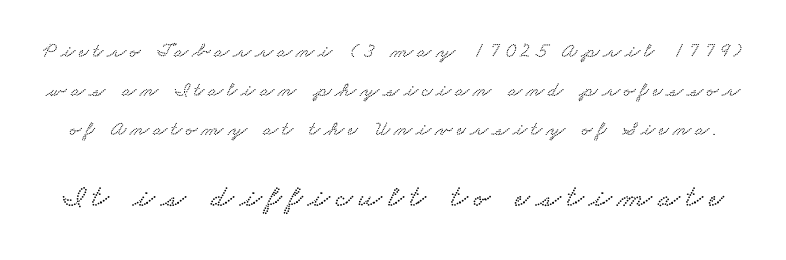
These lines are rendered in a variable-pitch font. Top chunk: small. Bottom chunk: large. Decoration check: the copy has no underline. Letterform terminals end in serifs throughout the passage.
